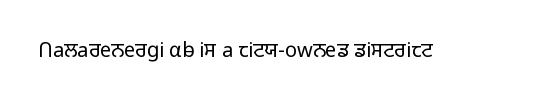
{"italic": "no", "bold": "no", "underline": "no", "letter_spacing": "normal", "letter_spacing_em": 0.0, "glyph_px": 20}
